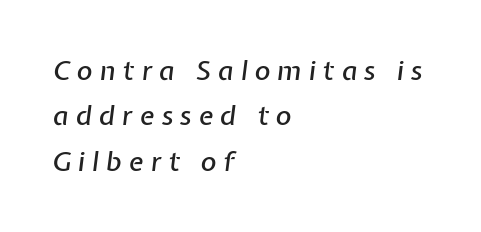
The image shows 27 px text type, italic (leaning right); set left-aligned, normal line spacing (1.68x), unusually wide letter spacing (+0.26 em), not underlined.
